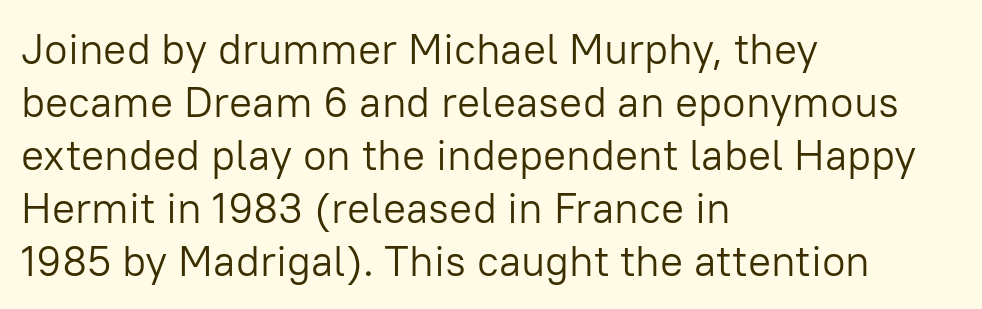
The image shows 43 px light sans-serif type, upright; set left-aligned, line spacing 1.23x, normal letter spacing, not underlined; low stroke contrast and a medium x-height.
